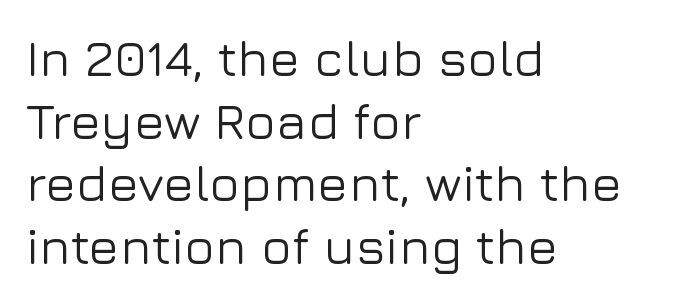
The image shows 51 px sans-serif type, upright; set left-aligned, line spacing 1.23x, normal letter spacing, not underlined; low stroke contrast and a medium x-height.
